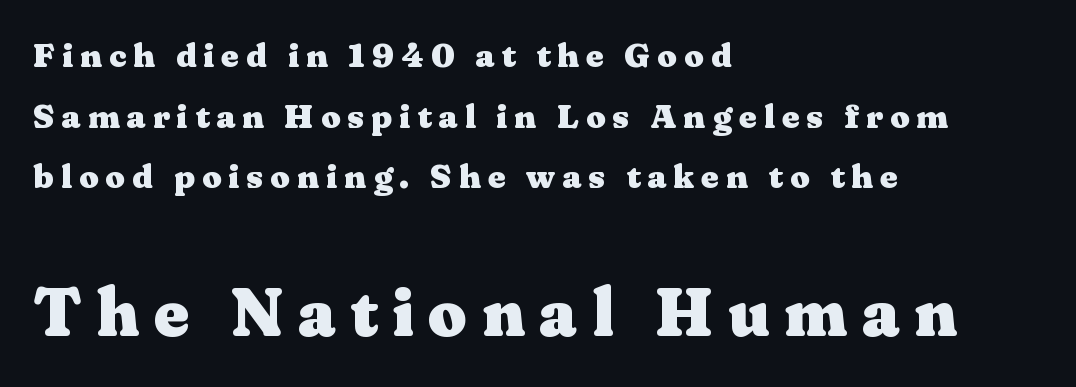
The image shows 68 px heavy, wide serif type, upright; set left-aligned, line spacing 1.78x, unusually wide letter spacing (+0.21 em), not underlined; the second (bottom) block is 2.0x larger; medium stroke contrast and a medium x-height.
